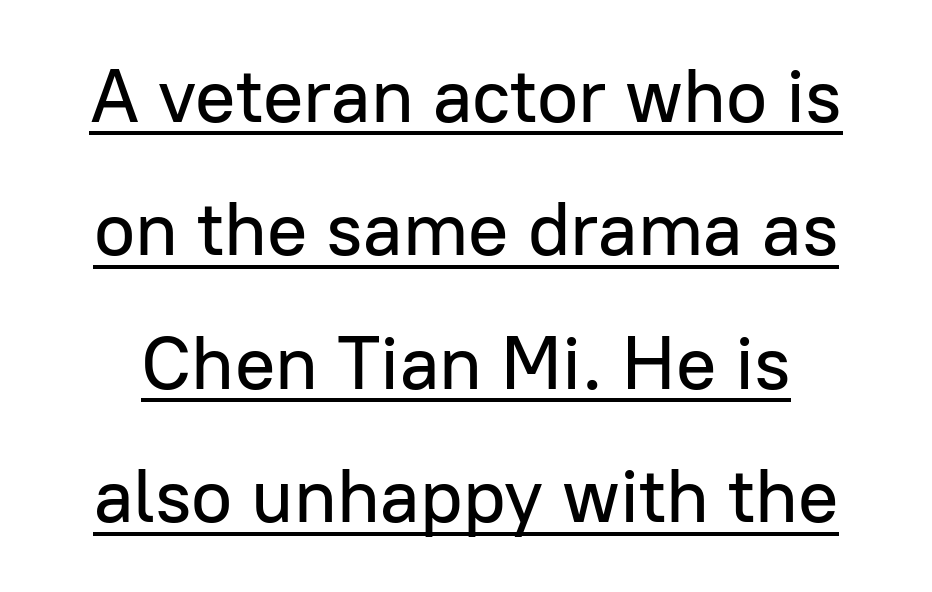
{"serif": "no", "italic": "no", "width": "normal", "stroke_contrast": "low", "x_height": "medium", "monospaced": "no", "underline": "yes", "line_spacing_ratio": 1.78, "letter_spacing": "normal", "letter_spacing_em": 0.0, "glyph_px": 75}
